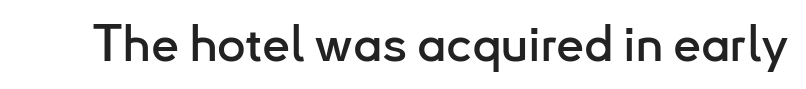
Q: Is the text italic (slanted)? A: No, it is upright.
Q: Is the typeface a serif or a sans-serif typeface? A: Sans-serif.
Q: Is the text underlined? A: No.
Q: Is the spacing between letters normal or unusually wide? A: Normal.
Q: Width (condensed, normal, or wide)? A: Normal.
Q: Stroke contrast? A: Low.
Q: x-height? A: Small.
Q: Monospaced? A: No.
